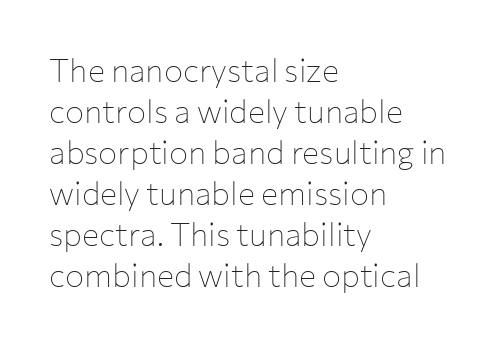
The image shows 32 px thin sans-serif type, upright; set left-aligned, normal line spacing (1.28x), normal letter spacing, not underlined; low stroke contrast and a medium x-height.
